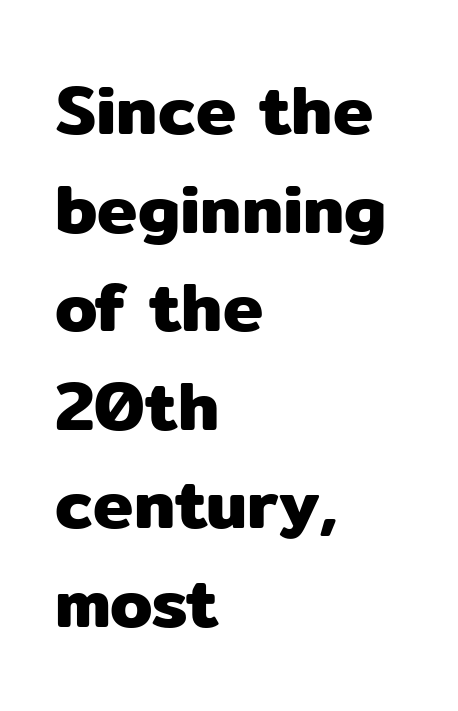
The image shows 68 px sans-serif type, upright; set left-aligned, normal line spacing (1.45x), normal letter spacing, not underlined; low stroke contrast and a medium x-height.
